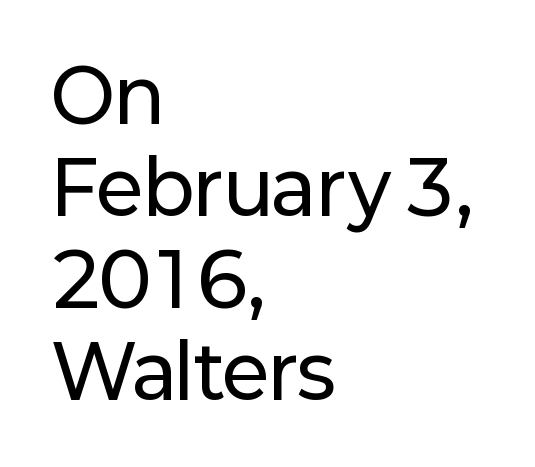
This sample has the flowing, uneven cadence of proportional lettering. Descenders are the only things crossing below the line. Regarding serifs, this sample does without them. In terms of posture, this sample is upright.
